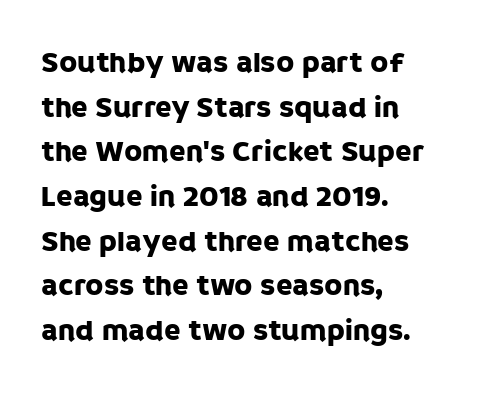
Evenly set lines give the paragraph a standard silhouette. In CSS terms this would be text-align: left. This rendering employs a face without finishing strokes, i.e., a sans-serif. Character widths vary here, with narrow letters taking less room than wide ones. Standard letterfit; no display-style spreading of the glyphs.
